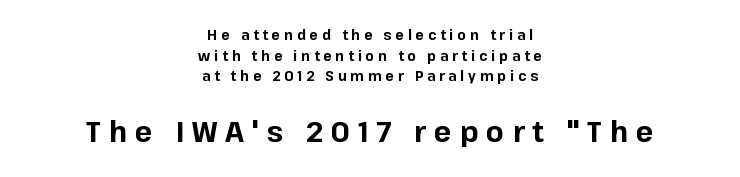
Q: Is the text bold? A: Yes.
Q: Is the text italic (slanted)? A: No, it is upright.
Q: Is the typeface a serif or a sans-serif typeface? A: Sans-serif.
Q: Is the text underlined? A: No.
Q: How is the paragraph aligned? A: Centered.
Q: Is the spacing between letters normal or unusually wide? A: Unusually wide.
Q: Is the spacing between lines tight, normal or loose? A: Normal.
Q: Which block of text is set in a larger size, the first (top) or the second (bottom)? A: The second (bottom) one.
Q: Width (condensed, normal, or wide)? A: Normal.
Q: Stroke contrast? A: Low.
Q: x-height? A: Medium.
Q: Monospaced? A: No.
